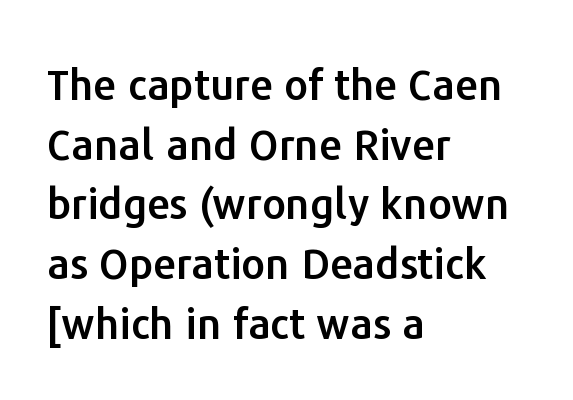
Q: Is the text italic (slanted)? A: No, it is upright.
Q: Is the typeface a serif or a sans-serif typeface? A: Sans-serif.
Q: Is the text underlined? A: No.
Q: How is the paragraph aligned? A: Left-aligned.
Q: Is the spacing between letters normal or unusually wide? A: Normal.
Q: Is the spacing between lines tight, normal or loose? A: Normal.
Q: Width (condensed, normal, or wide)? A: Normal.
Q: Stroke contrast? A: Low.
Q: x-height? A: Medium.
Q: Monospaced? A: No.
